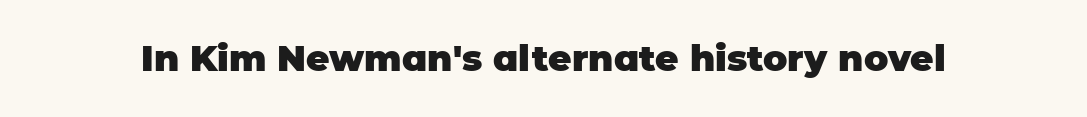
The image shows 36 px heavy sans-serif type, upright; set normal letter spacing, not underlined; low stroke contrast and a large x-height.
